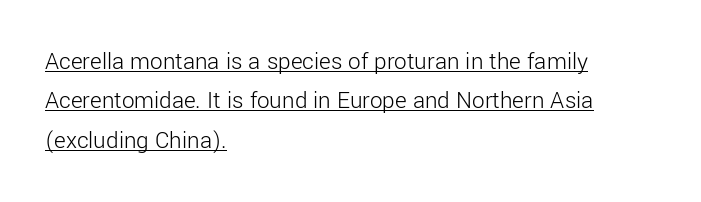
The image shows 25 px text type, upright; set left-aligned, normal line spacing (1.58x), normal letter spacing, underlined.
